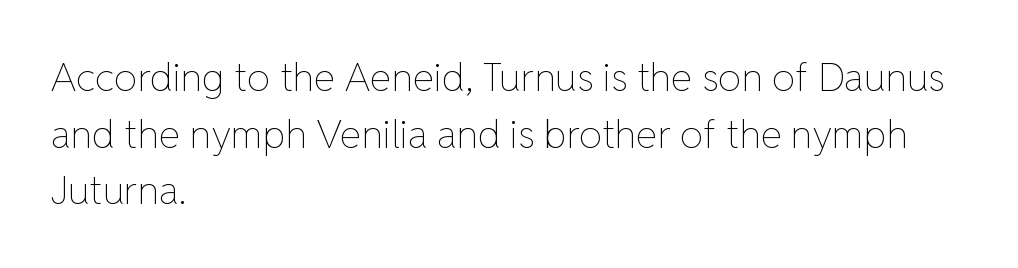
Q: Is the text bold? A: No.
Q: Is the text italic (slanted)? A: No, it is upright.
Q: Is the text underlined? A: No.
Q: How is the paragraph aligned? A: Left-aligned.
Q: Is the spacing between letters normal or unusually wide? A: Normal.
Q: Is the spacing between lines tight, normal or loose? A: Normal.
Q: Width (condensed, normal, or wide)? A: Normal.
Q: Stroke contrast? A: Low.
Q: x-height? A: Medium.
Q: Monospaced? A: No.
